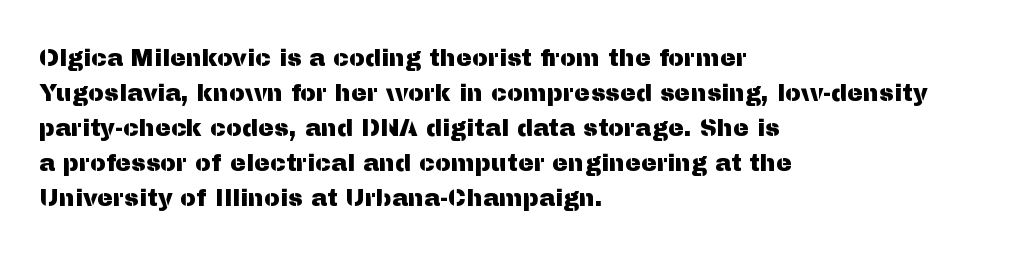
Style check: upright. The designer left line spacing at the default. Casual observation: everything's shoved over to the left. Tracking here is standard; glyphs follow each other at the usual distance. The foot of each line stays bare and open.
